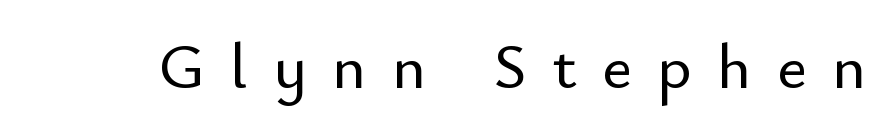
Q: Is the text italic (slanted)? A: No, it is upright.
Q: Is the typeface a serif or a sans-serif typeface? A: Sans-serif.
Q: Is the text underlined? A: No.
Q: Is the spacing between letters normal or unusually wide? A: Unusually wide.
Q: Width (condensed, normal, or wide)? A: Normal.
Q: Stroke contrast? A: Low.
Q: x-height? A: Small.
Q: Monospaced? A: No.
